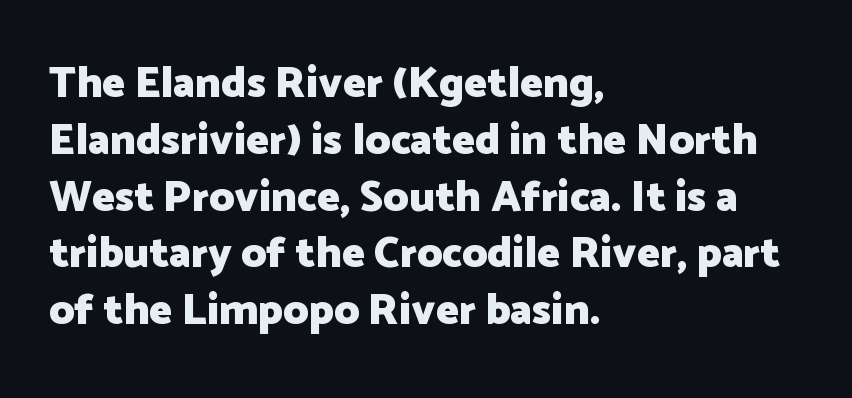
{"serif": "no", "italic": "no", "bold": "yes", "weight": "heavy", "width": "normal", "stroke_contrast": "low", "x_height": "medium", "monospaced": "no", "underline": "no", "align": "left", "line_spacing": "normal", "line_spacing_ratio": 1.32, "letter_spacing": "normal", "letter_spacing_em": 0.0, "glyph_px": 43}
